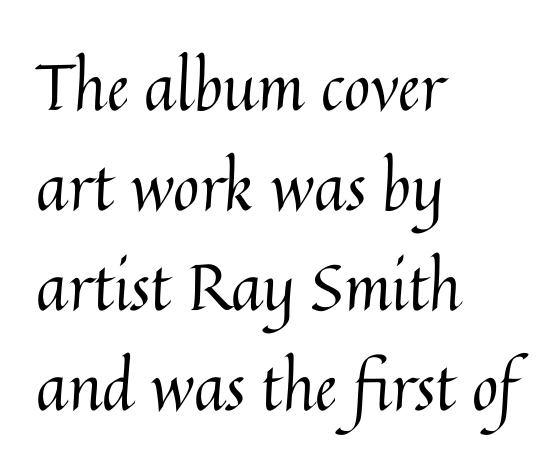
Q: Is the text bold? A: No.
Q: Is the text underlined? A: No.
Q: How is the paragraph aligned? A: Left-aligned.
Q: Is the spacing between letters normal or unusually wide? A: Normal.
Q: Is the spacing between lines tight, normal or loose? A: Normal.
Q: Width (condensed, normal, or wide)? A: Normal.
Q: Stroke contrast? A: Medium.
Q: x-height? A: Medium.
Q: Monospaced? A: No.
